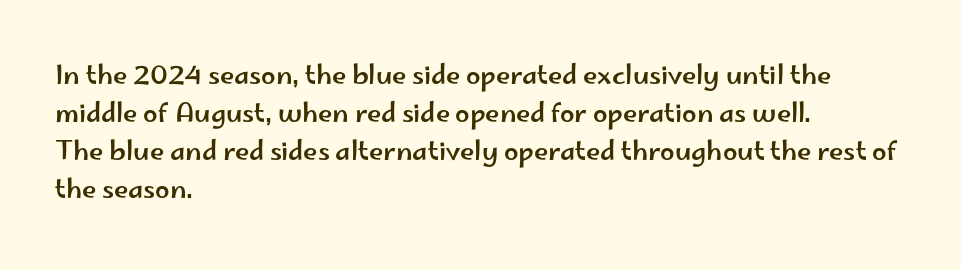
{"italic": "no", "underline": "no", "align": "left", "line_spacing": "normal", "line_spacing_ratio": 1.46, "letter_spacing": "normal", "letter_spacing_em": 0.0, "glyph_px": 26}
